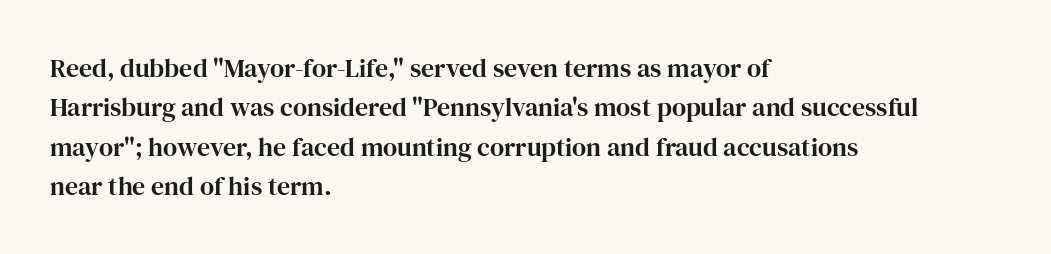
Q: Is the text italic (slanted)? A: No, it is upright.
Q: Is the text underlined? A: No.
Q: How is the paragraph aligned? A: Left-aligned.
Q: Is the spacing between letters normal or unusually wide? A: Normal.
Q: Is the spacing between lines tight, normal or loose? A: Normal.
